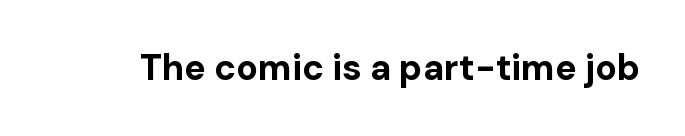
This sample uses plain, unmodified letter spacing. Examine the stroke ends and you'll find no serifs. Spacing verdict: proportional, widths tailored to each character. The specimen reads as upright at a glance.
